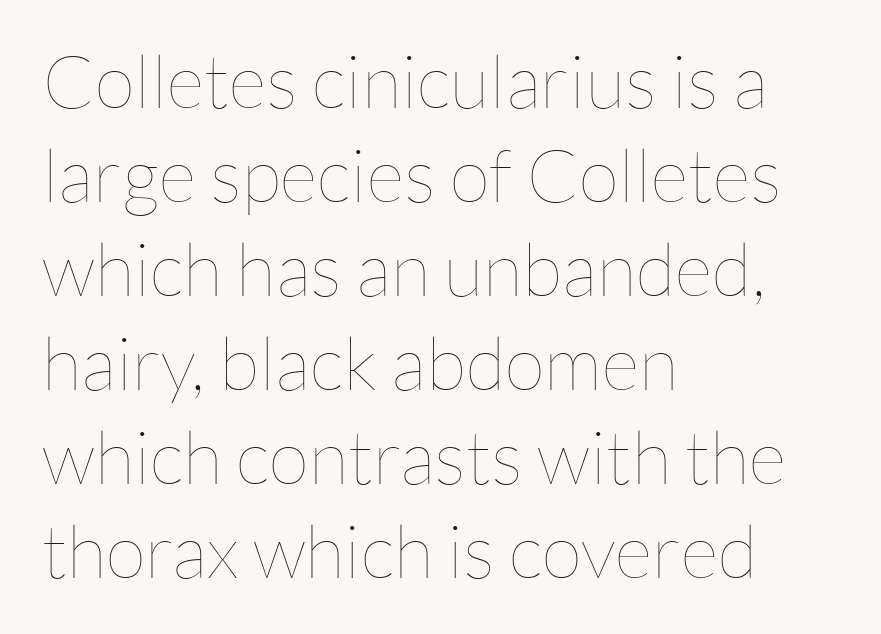
Between one letter and the next there's only the usual sliver of space. The face used here is proportionally spaced, like ordinary book or web type. The letters stand straight up with perfectly vertical stems. The face looks like a standard text weight, possibly lighter. Type without underlining.
